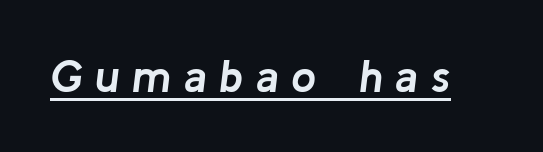
Q: Is the text bold? A: Yes.
Q: Is the text italic (slanted)? A: Yes, it leans right by about 8 degrees.
Q: Is the text underlined? A: Yes.
Q: Is the spacing between letters normal or unusually wide? A: Unusually wide.
Q: Width (condensed, normal, or wide)? A: Normal.
Q: Stroke contrast? A: Low.
Q: x-height? A: Medium.
Q: Monospaced? A: No.
